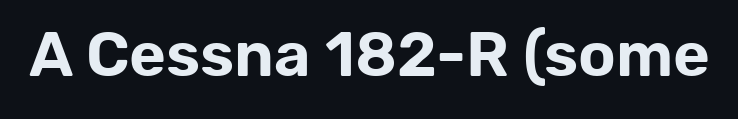
In terms of letterspacing, this is plain default setting. These lines are rendered in a variable-pitch font. Lines of text with bare space underneath. Typographically, this falls in the sans-serif category. Rendered with straight, roman letterforms.
